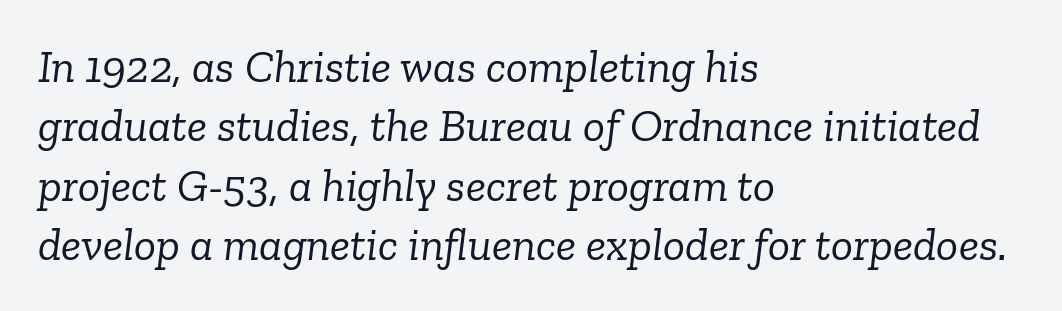
Glance below the letters and you will spot only blank space. The letters advance in unequal steps, a hallmark of proportional type. The rows are spaced the way most documents space them. In terms of posture, this sample is oblique.
